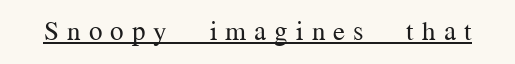
{"italic": "no", "bold": "no", "underline": "yes", "letter_spacing": "wide", "letter_spacing_em": 0.3, "glyph_px": 27}
